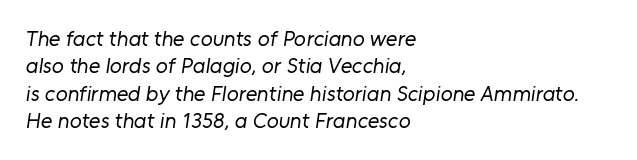
The image shows 22 px text type; set left-aligned, normal line spacing (1.25x), normal letter spacing, not underlined.
